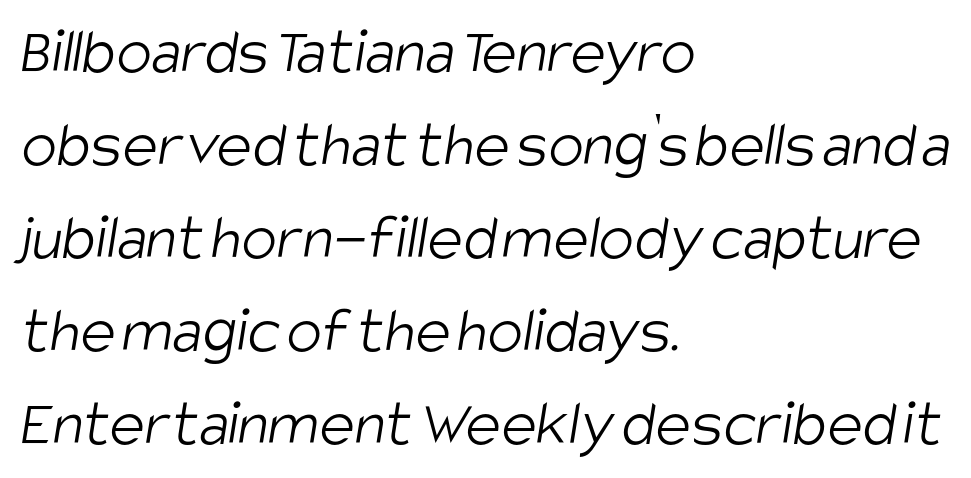
The image shows 66 px light, condensed sans-serif type; set left-aligned, normal line spacing (1.41x), normal letter spacing, not underlined; low stroke contrast and a large x-height.
